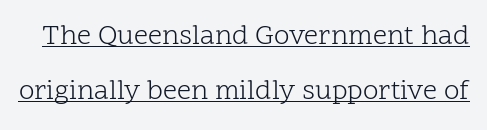
Note: serifs present on the glyphs. You could call the tracking neutral — neither tight nor loose. These lines are rendered in a variable-pitch font. This sample carries an underscore along the baseline area. The letters look calm and open, with moderate or lighter stems.
